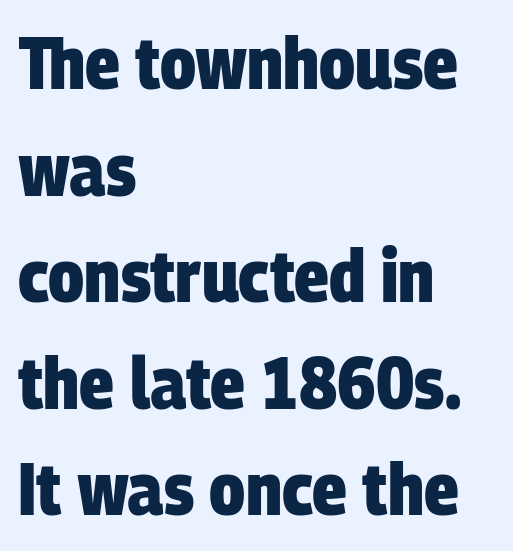
The image shows 73 px heavy, condensed sans-serif type; set left-aligned, normal line spacing (1.46x), normal letter spacing, not underlined; low stroke contrast and a large x-height.
